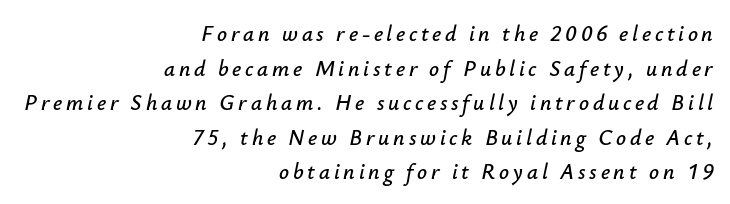
Q: Is the text italic (slanted)? A: Yes, it leans right by about 12 degrees.
Q: Is the text underlined? A: No.
Q: How is the paragraph aligned? A: Right-aligned.
Q: Is the spacing between lines tight, normal or loose? A: Normal.
